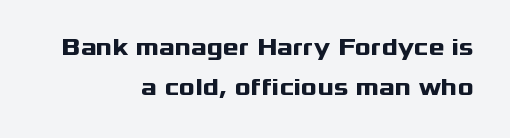
The image shows 24 px bold type, upright; set right-aligned, normal line spacing (1.68x), normal letter spacing, not underlined.
